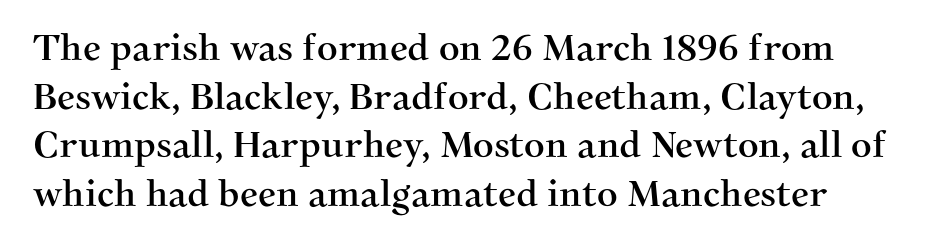
Bare-footed words on every line. Is this a fixed-width face? No — the glyphs have proportional, varying widths. Caption: standard tracking, unaltered. A roman cut, with each character standing at attention. What's the leading like? Ordinary, nothing unusual. Small tapered or slab feet sit at the stroke ends, so this counts as serif.
